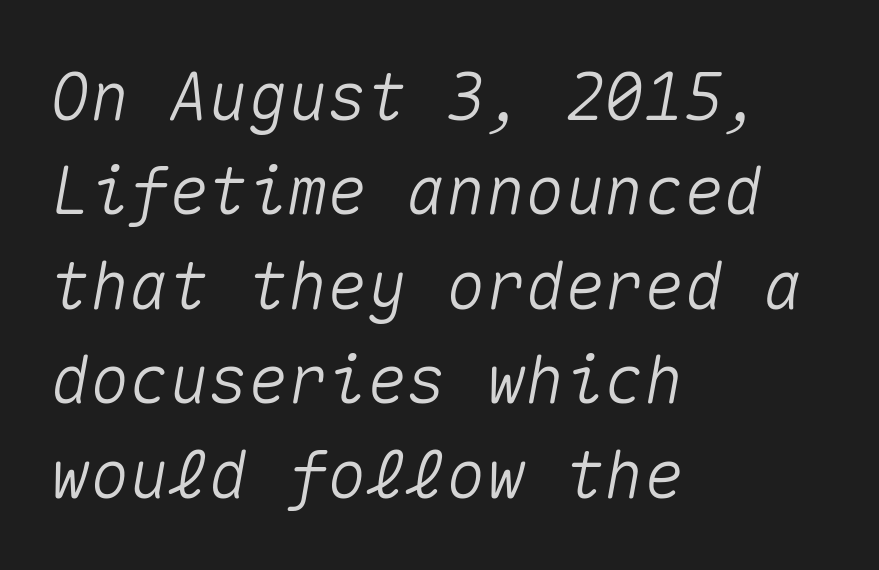
Rows of type keep a routine distance in the vertical direction. You could count columns in this text — the font is strictly monospaced. Inter-character spacing is left at the font's built-in metrics. Only glyphs here, with clear space below each row. Teacher's note: observe the even left margin — that is flush-left alignment. Designer's note — italics engaged.
